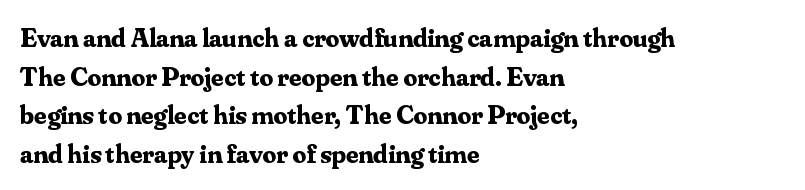
The image shows 27 px bold type, upright; set left-aligned, normal line spacing (1.43x), normal letter spacing, not underlined.
